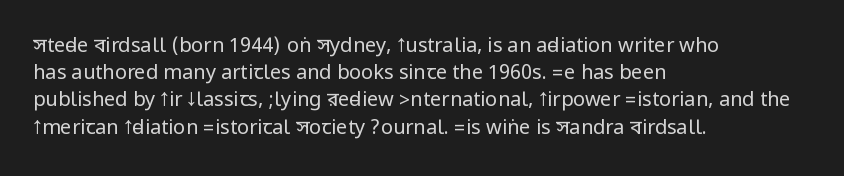
The text block is weighted toward the left margin, trailing off unevenly rightward. Summary of vertical rhythm: regular, with standard interline spacing. Spacing between characters is what you'd get straight out of the box. The letterforms sit at book weight or below.
